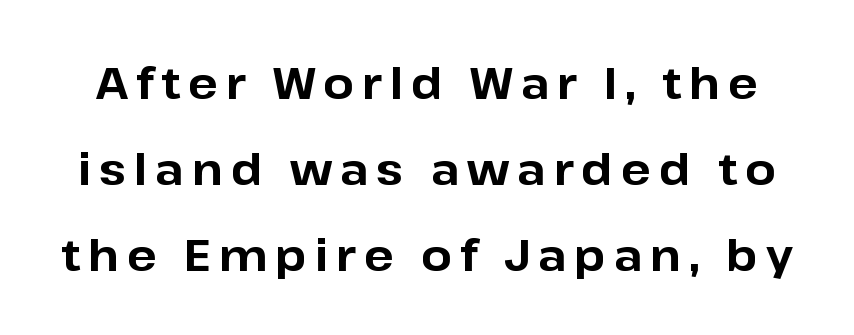
Is there any slant? The stems are plumb. Glance below the letters and you will spot only blank space. Serif or sans? Sans — the stroke terminals are bare. The glyphs have the mass of a bold cut.
